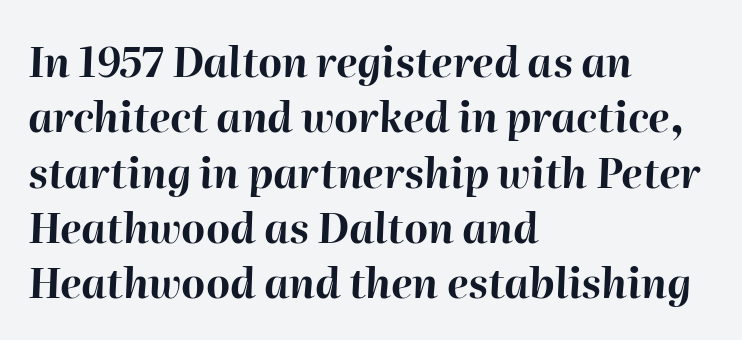
The image shows 41 px bold type, italic (leaning right); set left-aligned, normal line spacing (1.35x), normal letter spacing, not underlined; high stroke contrast and a medium x-height.
